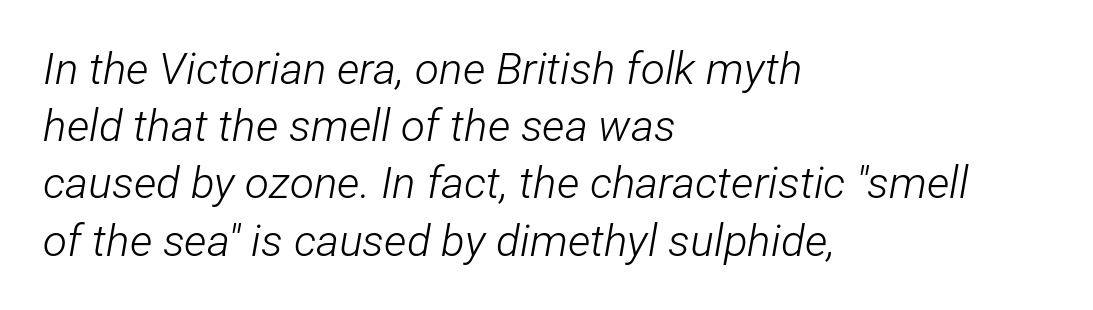
Q: Is the text bold? A: No.
Q: Is the text italic (slanted)? A: Yes, it leans right by about 12 degrees.
Q: Is the text underlined? A: No.
Q: How is the paragraph aligned? A: Left-aligned.
Q: Is the spacing between letters normal or unusually wide? A: Normal.
Q: Is the spacing between lines tight, normal or loose? A: Normal.
Q: Width (condensed, normal, or wide)? A: Condensed.
Q: Stroke contrast? A: Low.
Q: x-height? A: Medium.
Q: Monospaced? A: No.
